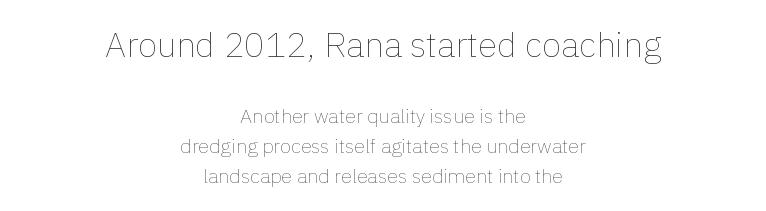
Q: Is the text bold? A: No.
Q: Is the text italic (slanted)? A: No, it is upright.
Q: Is the text underlined? A: No.
Q: How is the paragraph aligned? A: Centered.
Q: Is the spacing between letters normal or unusually wide? A: Normal.
Q: Is the spacing between lines tight, normal or loose? A: Normal.
Q: Which block of text is set in a larger size, the first (top) or the second (bottom)? A: The first (top) one.
Q: Width (condensed, normal, or wide)? A: Normal.
Q: x-height? A: Medium.
Q: Monospaced? A: No.
